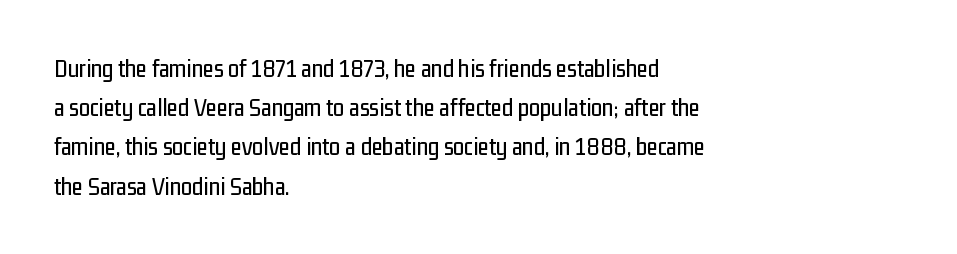
{"italic": "no", "underline": "no", "align": "left", "line_spacing": "normal", "line_spacing_ratio": 1.57, "letter_spacing": "normal", "letter_spacing_em": 0.0, "glyph_px": 25}
